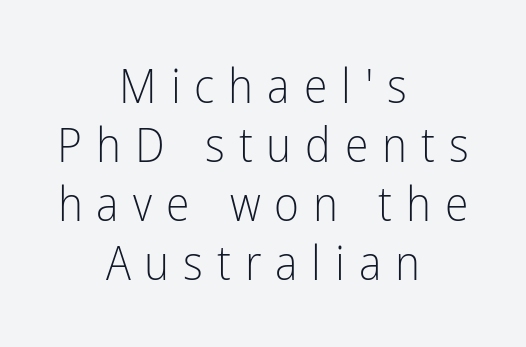
The image shows 48 px light, condensed sans-serif type, upright; set centered, line spacing 1.23x, unusually wide letter spacing (+0.29 em), not underlined; low stroke contrast and a medium x-height.
